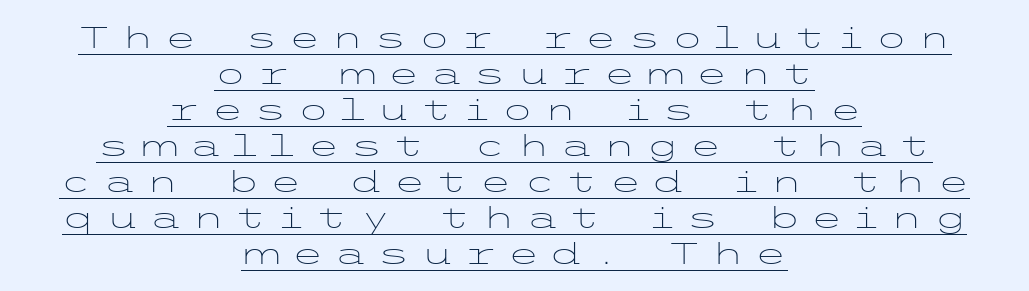
Q: Is the text bold? A: No.
Q: Is the text italic (slanted)? A: No, it is upright.
Q: Is the typeface a serif or a sans-serif typeface? A: Sans-serif.
Q: Is the text underlined? A: Yes.
Q: How is the paragraph aligned? A: Centered.
Q: Is the spacing between letters normal or unusually wide? A: Unusually wide.
Q: Width (condensed, normal, or wide)? A: Wide.
Q: Stroke contrast? A: Low.
Q: x-height? A: Medium.
